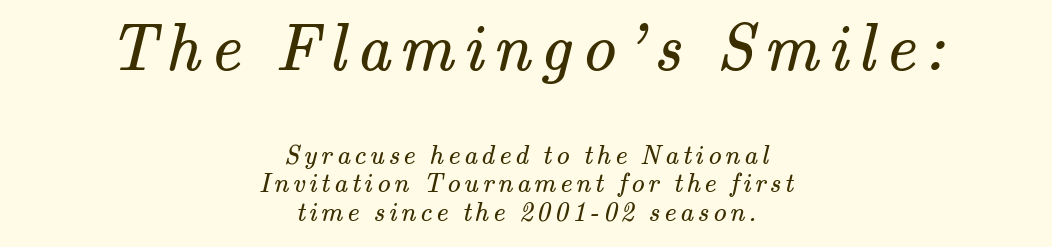
{"serif": "yes", "bold": "no", "weight": "regular", "width": "normal", "stroke_contrast": "medium", "x_height": "small", "monospaced": "no", "underline": "no", "align": "center", "line_spacing": "tight", "line_spacing_ratio": 1.05, "larger_block": "first", "size_ratio": 2.48, "glyph_px": 67}
